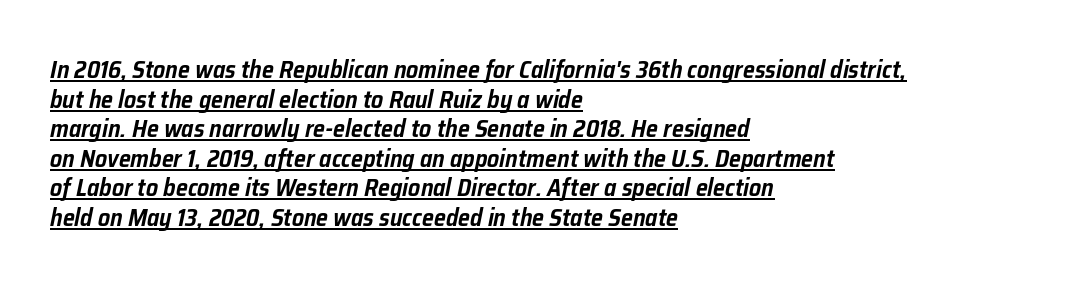
{"italic": "yes", "lean": "right", "slant_degrees": 12, "underline": "yes", "align": "left", "line_spacing_ratio": 1.23, "letter_spacing": "normal", "letter_spacing_em": 0.0, "glyph_px": 24}
